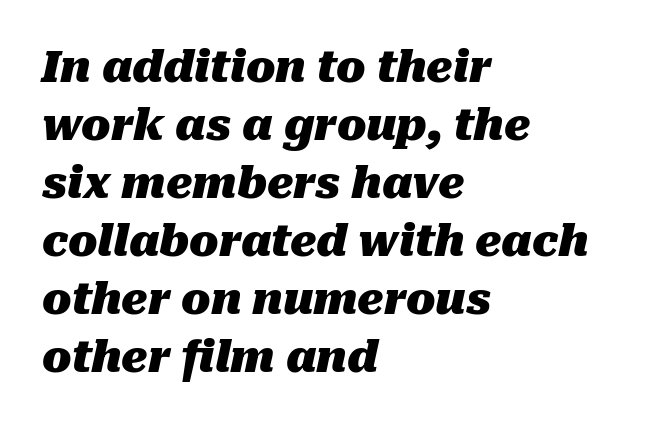
Notice how the passage keeps a crisp vertical edge on the left only. The gap between lines stays unmarked. These lines are rendered in a variable-pitch font. The glyphs look as if they've been sheared to an angle. These lines carry a lot of weight — the face is fully bold.
